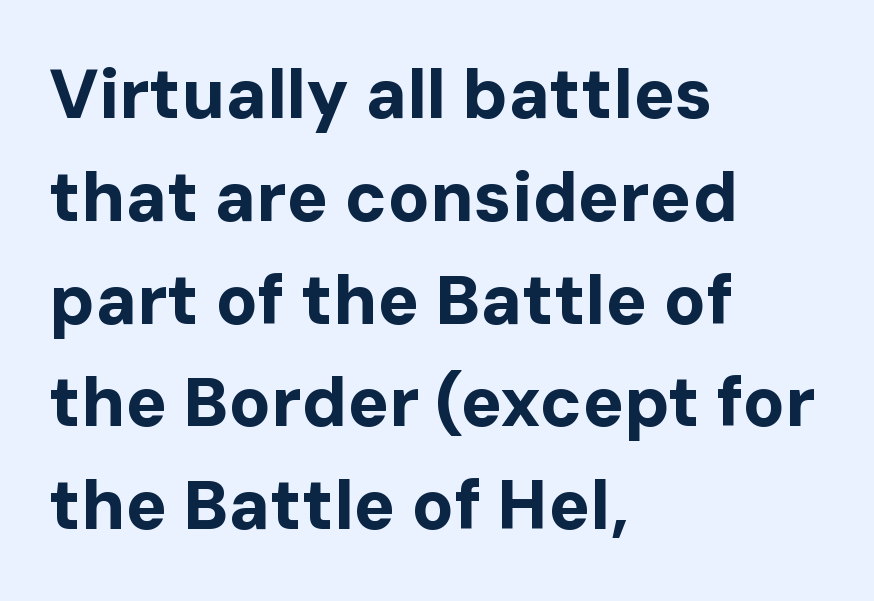
Q: Is the text bold? A: Yes.
Q: Is the text italic (slanted)? A: No, it is upright.
Q: Is the typeface a serif or a sans-serif typeface? A: Sans-serif.
Q: Is the text underlined? A: No.
Q: How is the paragraph aligned? A: Left-aligned.
Q: Is the spacing between letters normal or unusually wide? A: Normal.
Q: Is the spacing between lines tight, normal or loose? A: Normal.
Q: Width (condensed, normal, or wide)? A: Normal.
Q: Stroke contrast? A: Low.
Q: x-height? A: Medium.
Q: Monospaced? A: No.
